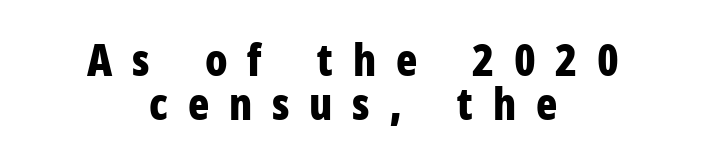
{"serif": "no", "italic": "no", "bold": "yes", "weight": "bold", "width": "condensed", "stroke_contrast": "low", "x_height": "medium", "monospaced": "no", "underline": "no", "align": "center", "line_spacing": "tight", "line_spacing_ratio": 1.0, "letter_spacing": "wide", "letter_spacing_em": 0.45, "glyph_px": 44}
